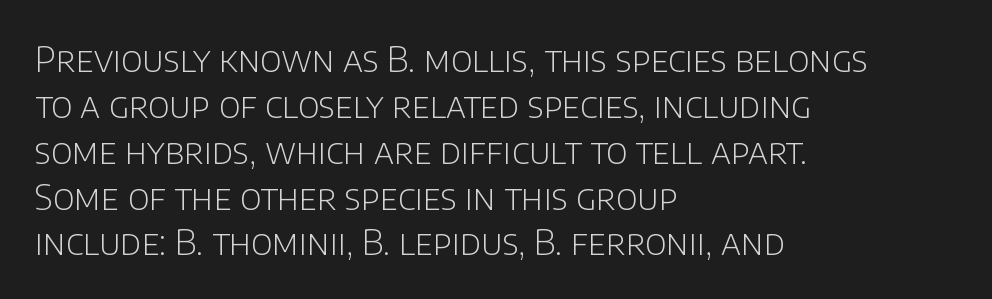
The image shows 35 px light sans-serif type, upright; set left-aligned, normal line spacing (1.31x), normal letter spacing, not underlined; low stroke contrast and a large x-height.
